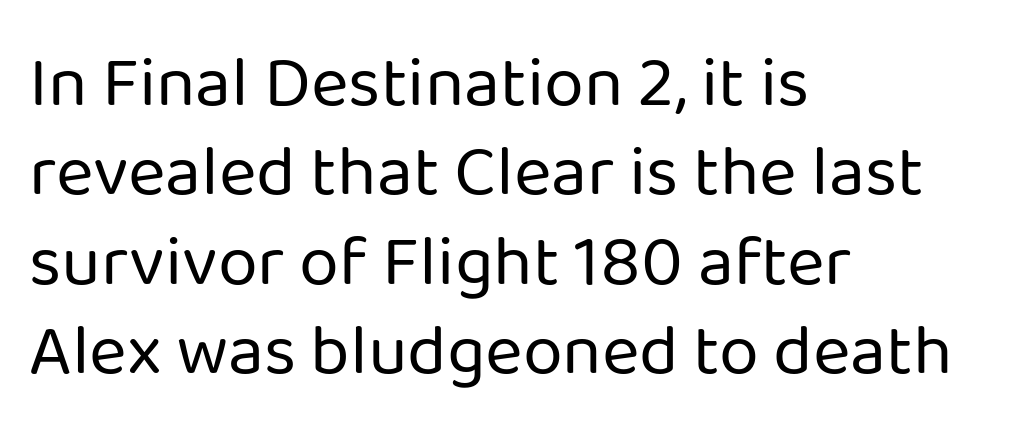
Q: Is the text bold? A: No.
Q: Is the text italic (slanted)? A: No, it is upright.
Q: Is the typeface a serif or a sans-serif typeface? A: Sans-serif.
Q: Is the text underlined? A: No.
Q: How is the paragraph aligned? A: Left-aligned.
Q: Is the spacing between letters normal or unusually wide? A: Normal.
Q: Width (condensed, normal, or wide)? A: Normal.
Q: Stroke contrast? A: Low.
Q: x-height? A: Medium.
Q: Monospaced? A: No.
